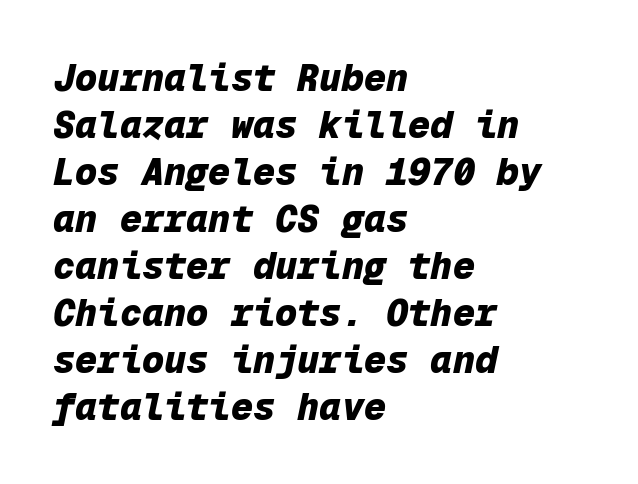
{"italic": "yes", "lean": "right", "slant_degrees": 12, "bold": "yes", "weight": "heavy", "width": "normal", "stroke_contrast": "low", "x_height": "medium", "monospaced": "yes", "underline": "no", "align": "left", "line_spacing": "normal", "line_spacing_ratio": 1.27, "letter_spacing": "normal", "letter_spacing_em": 0.0, "glyph_px": 37}
